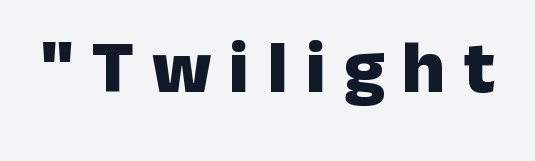
The letters are spread apart with noticeably loose tracking. The letters advance in unequal steps, a hallmark of proportional type. Letterform terminals end flat and unadorned throughout the passage. Do the letters lean? They stand straight. The typesetting leans heavy: a genuine bold. The string is rendered with underlining switched off.
